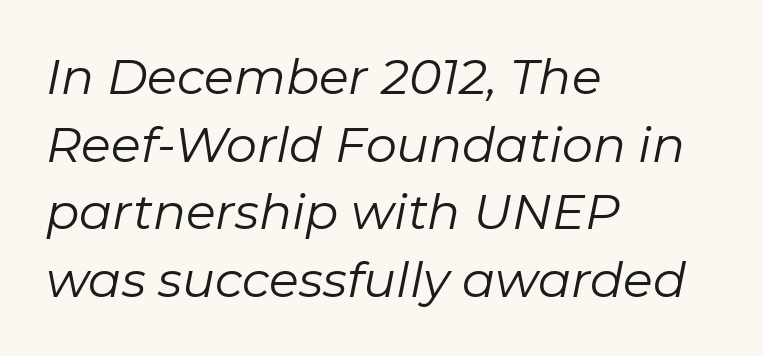
Q: Is the text bold? A: No.
Q: Is the text italic (slanted)? A: Yes, it leans right by about 11 degrees.
Q: Is the text underlined? A: No.
Q: How is the paragraph aligned? A: Left-aligned.
Q: Is the spacing between letters normal or unusually wide? A: Normal.
Q: Is the spacing between lines tight, normal or loose? A: Normal.
Q: Width (condensed, normal, or wide)? A: Normal.
Q: Stroke contrast? A: Low.
Q: x-height? A: Medium.
Q: Monospaced? A: No.
